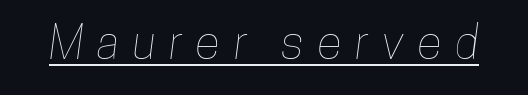
Q: Is the text underlined? A: Yes.
Q: Is the spacing between letters normal or unusually wide? A: Unusually wide.
Q: Width (condensed, normal, or wide)? A: Condensed.
Q: Stroke contrast? A: Low.
Q: x-height? A: Medium.
Q: Monospaced? A: No.
